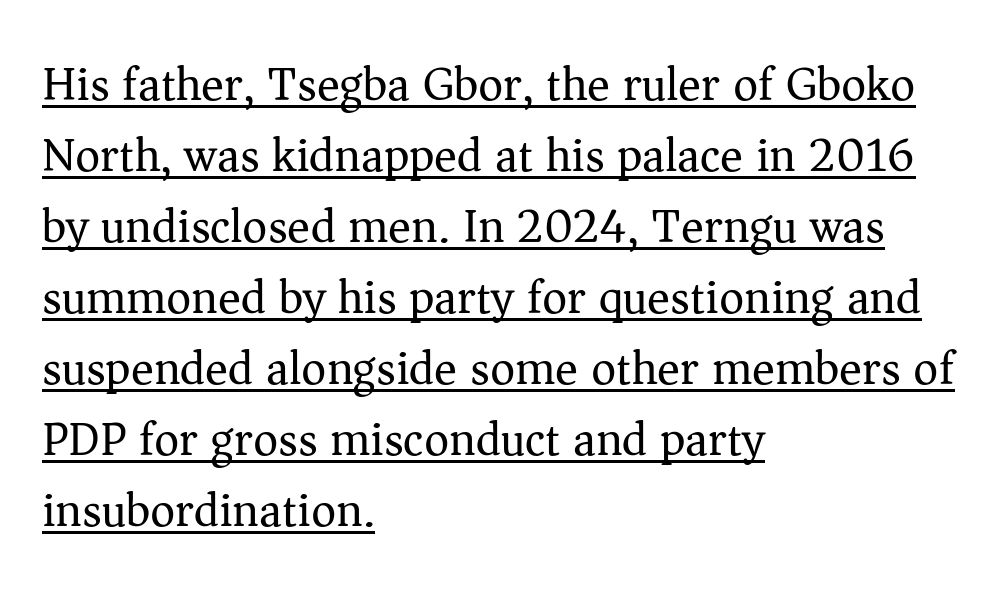
Q: Is the text bold? A: No.
Q: Is the text italic (slanted)? A: No, it is upright.
Q: Is the typeface a serif or a sans-serif typeface? A: Serif.
Q: Is the text underlined? A: Yes.
Q: How is the paragraph aligned? A: Left-aligned.
Q: Is the spacing between letters normal or unusually wide? A: Normal.
Q: Is the spacing between lines tight, normal or loose? A: Normal.
Q: Width (condensed, normal, or wide)? A: Normal.
Q: Stroke contrast? A: Medium.
Q: x-height? A: Medium.
Q: Monospaced? A: No.
